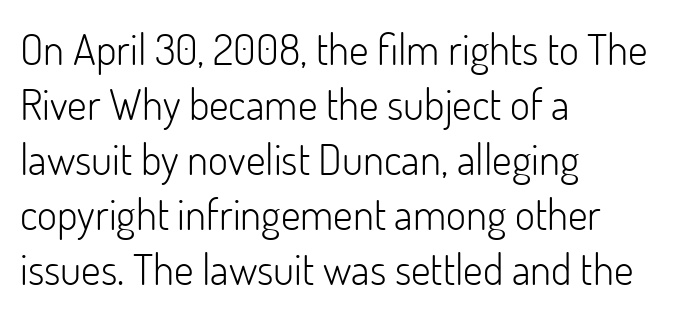
Q: Is the text bold? A: No.
Q: Is the text italic (slanted)? A: No, it is upright.
Q: Is the typeface a serif or a sans-serif typeface? A: Sans-serif.
Q: Is the text underlined? A: No.
Q: How is the paragraph aligned? A: Left-aligned.
Q: Is the spacing between letters normal or unusually wide? A: Normal.
Q: Is the spacing between lines tight, normal or loose? A: Normal.
Q: Width (condensed, normal, or wide)? A: Normal.
Q: Stroke contrast? A: Low.
Q: x-height? A: Small.
Q: Monospaced? A: No.
